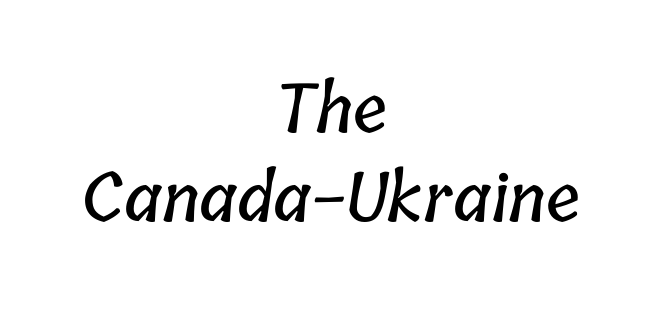
The image shows 68 px condensed type; set centered, normal line spacing (1.31x), normal letter spacing, not underlined; low stroke contrast and a medium x-height.
